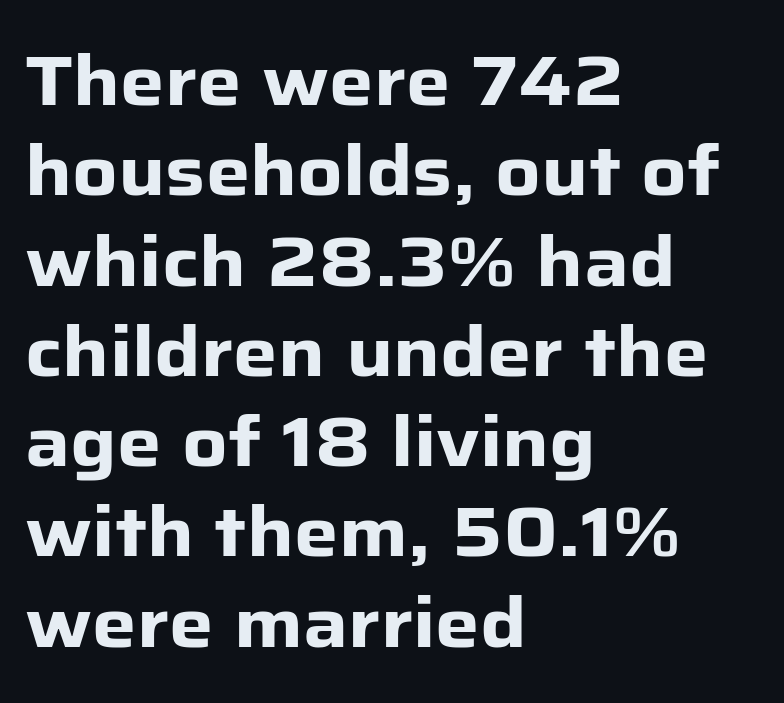
Q: Is the text bold? A: Yes.
Q: Is the text italic (slanted)? A: No, it is upright.
Q: Is the typeface a serif or a sans-serif typeface? A: Sans-serif.
Q: Is the text underlined? A: No.
Q: How is the paragraph aligned? A: Left-aligned.
Q: Is the spacing between letters normal or unusually wide? A: Normal.
Q: Is the spacing between lines tight, normal or loose? A: Normal.
Q: Width (condensed, normal, or wide)? A: Normal.
Q: Stroke contrast? A: Low.
Q: x-height? A: Medium.
Q: Monospaced? A: No.
